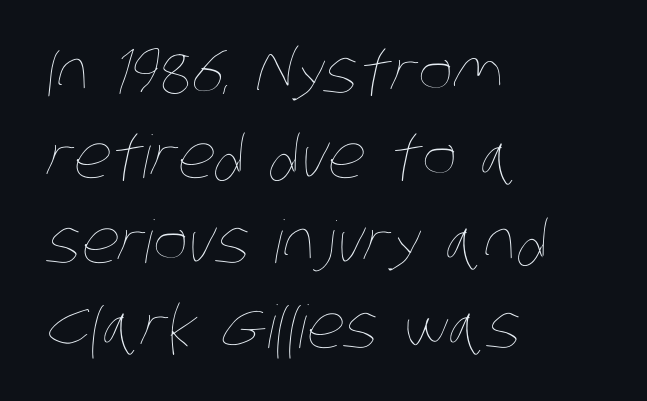
{"bold": "no", "weight": "thin", "width": "condensed", "stroke_contrast": "low", "x_height": "large", "monospaced": "no", "underline": "no", "align": "left", "line_spacing": "normal", "line_spacing_ratio": 1.44, "letter_spacing": "normal", "letter_spacing_em": 0.0, "glyph_px": 59}
